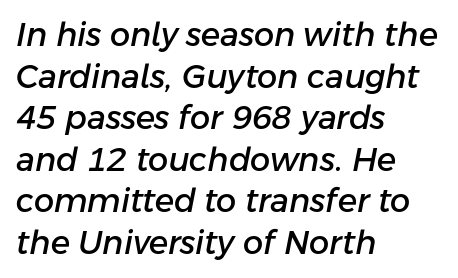
Here the designer chose a conventional face with non-uniform glyph widths. Descender tails drop into unmarked territory. The text block is weighted toward the left margin, trailing off unevenly rightward. The rendering applies a slant to the glyphs.
